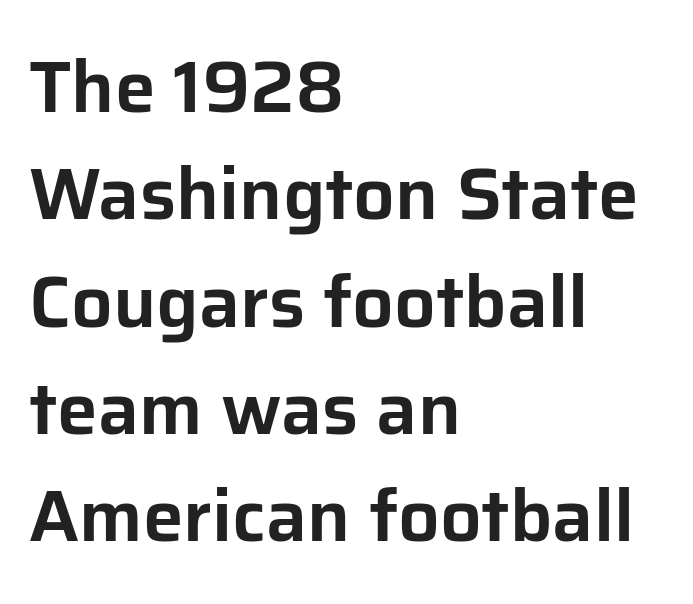
The image shows 73 px sans-serif type, upright; set left-aligned, normal line spacing (1.47x), normal letter spacing, not underlined; low stroke contrast and a medium x-height.
